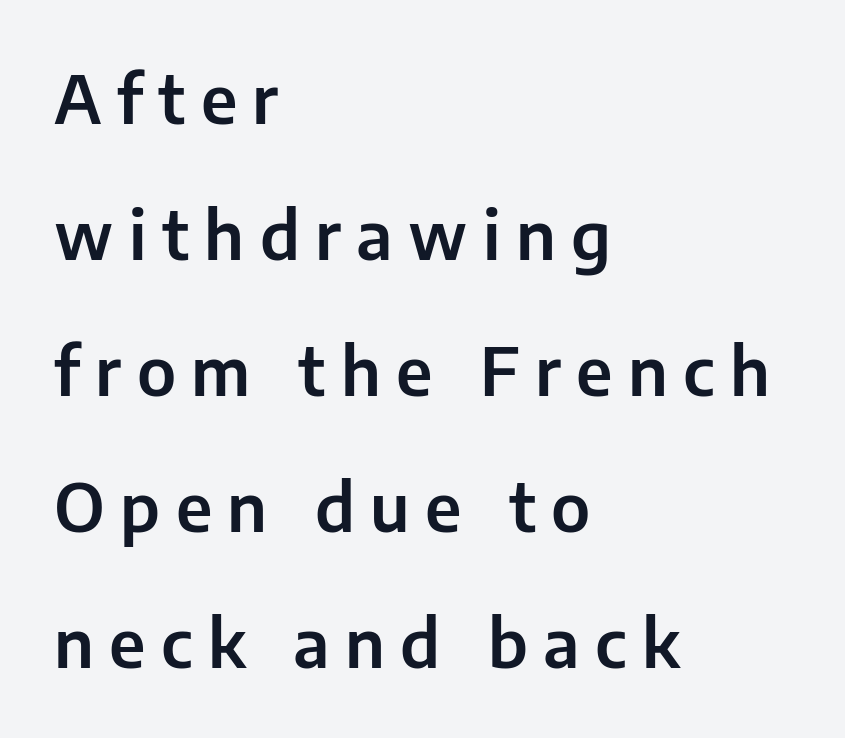
The image shows 67 px sans-serif type, upright; set left-aligned, loose line spacing (2.03x), unusually wide letter spacing (+0.23 em), not underlined; low stroke contrast and a medium x-height.
